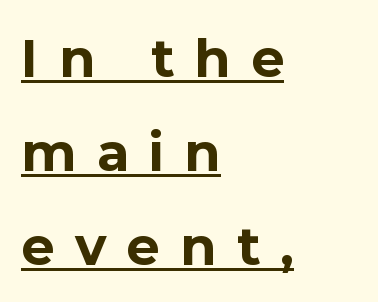
Q: Is the text bold? A: Yes.
Q: Is the text italic (slanted)? A: No, it is upright.
Q: Is the typeface a serif or a sans-serif typeface? A: Sans-serif.
Q: Is the text underlined? A: Yes.
Q: How is the paragraph aligned? A: Left-aligned.
Q: Is the spacing between letters normal or unusually wide? A: Unusually wide.
Q: Is the spacing between lines tight, normal or loose? A: Normal.
Q: Width (condensed, normal, or wide)? A: Normal.
Q: x-height? A: Medium.
Q: Monospaced? A: No.
